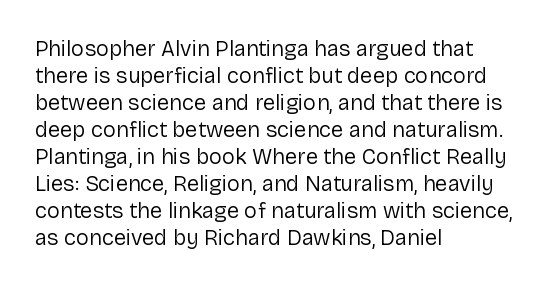
{"italic": "no", "bold": "no", "underline": "no", "align": "left", "line_spacing_ratio": 1.23, "letter_spacing": "normal", "letter_spacing_em": 0.0, "glyph_px": 22}
